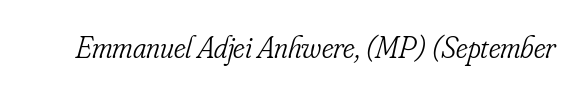
The image shows 31 px light, condensed serif type, italic (leaning right); set normal letter spacing, not underlined; low stroke contrast and a small x-height.
